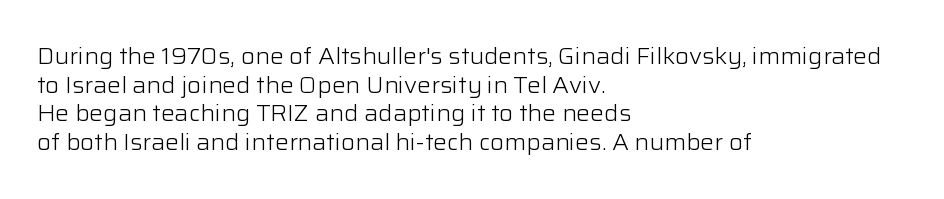
The image shows 23 px text type, upright; set left-aligned, normal line spacing (1.25x), normal letter spacing, not underlined.
